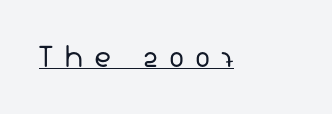
The image shows 27 px text type; set unusually wide letter spacing (+0.4 em), underlined.
